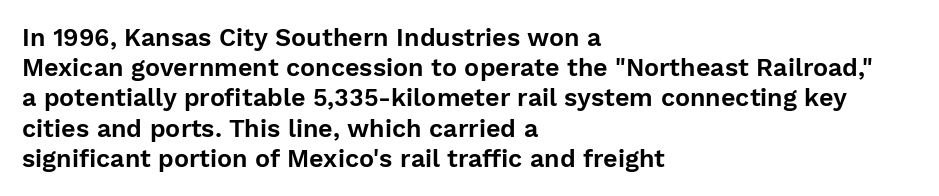
Q: Is the text italic (slanted)? A: No, it is upright.
Q: Is the text underlined? A: No.
Q: How is the paragraph aligned? A: Left-aligned.
Q: Is the spacing between letters normal or unusually wide? A: Normal.
